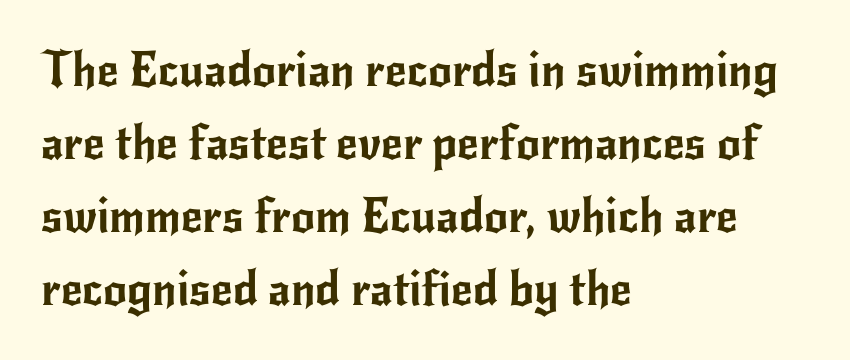
{"serif": "no", "italic": "no", "width": "normal", "stroke_contrast": "low", "x_height": "small", "monospaced": "no", "underline": "no", "align": "left", "line_spacing": "normal", "line_spacing_ratio": 1.55, "letter_spacing": "normal", "letter_spacing_em": 0.0, "glyph_px": 47}
